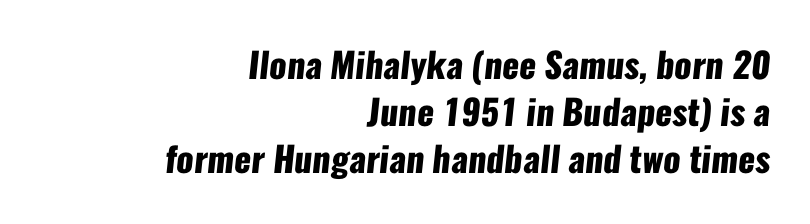
Q: Is the text bold? A: Yes.
Q: Is the typeface a serif or a sans-serif typeface? A: Sans-serif.
Q: Is the text underlined? A: No.
Q: How is the paragraph aligned? A: Right-aligned.
Q: Is the spacing between letters normal or unusually wide? A: Normal.
Q: Is the spacing between lines tight, normal or loose? A: Normal.
Q: Width (condensed, normal, or wide)? A: Condensed.
Q: Stroke contrast? A: Low.
Q: x-height? A: Medium.
Q: Monospaced? A: No.
